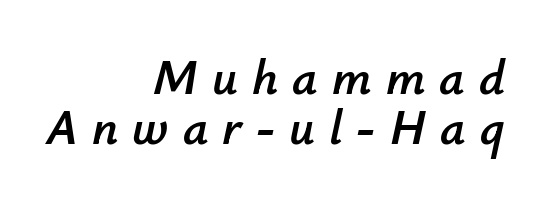
Q: Is the text italic (slanted)? A: Yes, it leans right by about 12 degrees.
Q: Is the text underlined? A: No.
Q: How is the paragraph aligned? A: Right-aligned.
Q: Is the spacing between letters normal or unusually wide? A: Unusually wide.
Q: Is the spacing between lines tight, normal or loose? A: Tight.
Q: Width (condensed, normal, or wide)? A: Normal.
Q: Stroke contrast? A: Low.
Q: x-height? A: Small.
Q: Monospaced? A: No.
